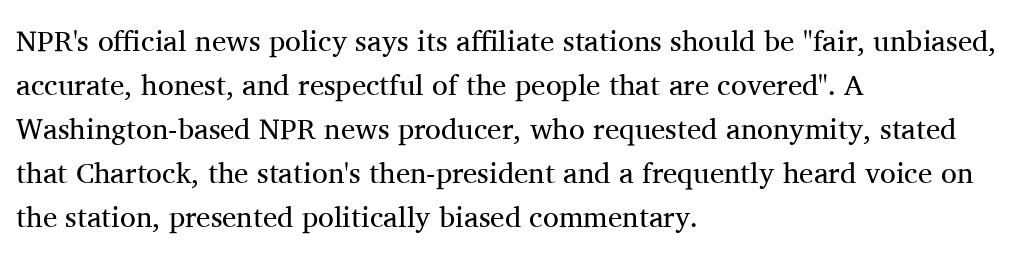
Q: Is the text bold? A: No.
Q: Is the text italic (slanted)? A: No, it is upright.
Q: Is the typeface a serif or a sans-serif typeface? A: Serif.
Q: Is the text underlined? A: No.
Q: How is the paragraph aligned? A: Left-aligned.
Q: Is the spacing between letters normal or unusually wide? A: Normal.
Q: Is the spacing between lines tight, normal or loose? A: Normal.
Q: Width (condensed, normal, or wide)? A: Normal.
Q: Stroke contrast? A: Medium.
Q: x-height? A: Medium.
Q: Monospaced? A: No.
